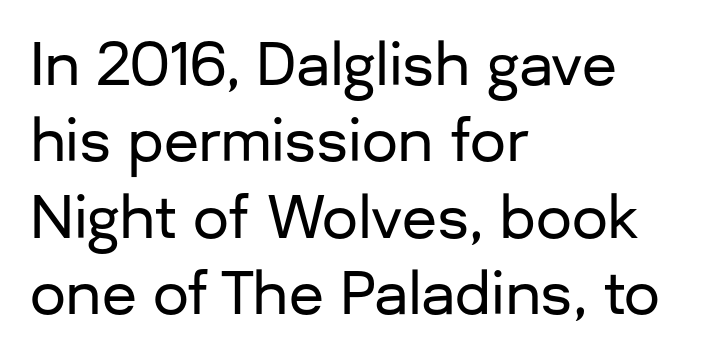
Q: Is the text italic (slanted)? A: No, it is upright.
Q: Is the typeface a serif or a sans-serif typeface? A: Sans-serif.
Q: Is the text underlined? A: No.
Q: How is the paragraph aligned? A: Left-aligned.
Q: Is the spacing between letters normal or unusually wide? A: Normal.
Q: Is the spacing between lines tight, normal or loose? A: Normal.
Q: Width (condensed, normal, or wide)? A: Normal.
Q: Stroke contrast? A: Low.
Q: x-height? A: Medium.
Q: Monospaced? A: No.
